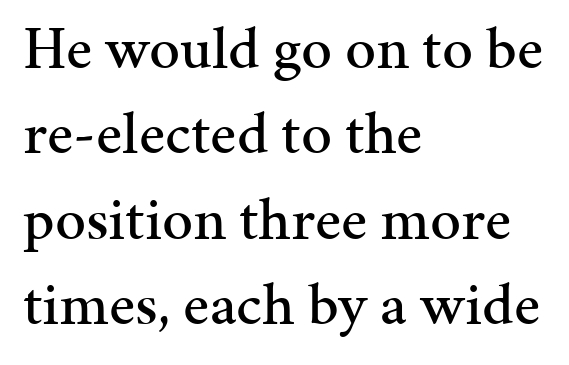
Descenders are the only things crossing below the line. Vertical spacing — default. Posture: upright roman. The line texture is even and compact thanks to regular tracking. A typesetter would call this proportional, since set widths differ per character.
